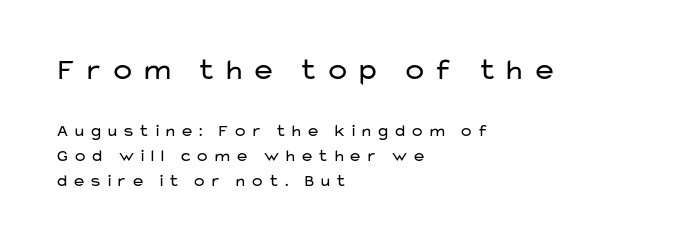
The image shows 30 px regular-weight, wide sans-serif type, upright; set left-aligned, normal line spacing (1.45x), unusually wide letter spacing (+0.21 em), not underlined; the first (top) block is 1.76x larger; low stroke contrast and a medium x-height.
